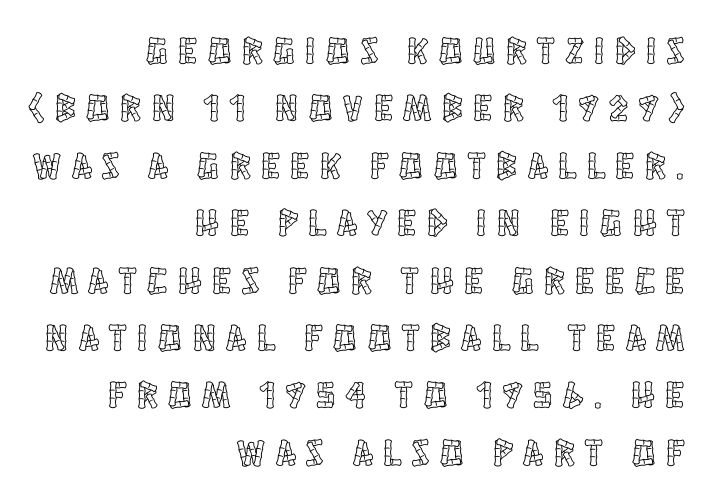
Q: Is the text italic (slanted)? A: No, it is upright.
Q: Is the text underlined? A: No.
Q: How is the paragraph aligned? A: Right-aligned.
Q: Is the spacing between letters normal or unusually wide? A: Unusually wide.
Q: Is the spacing between lines tight, normal or loose? A: Normal.
Q: Width (condensed, normal, or wide)? A: Condensed.
Q: x-height? A: Large.
Q: Monospaced? A: No.
